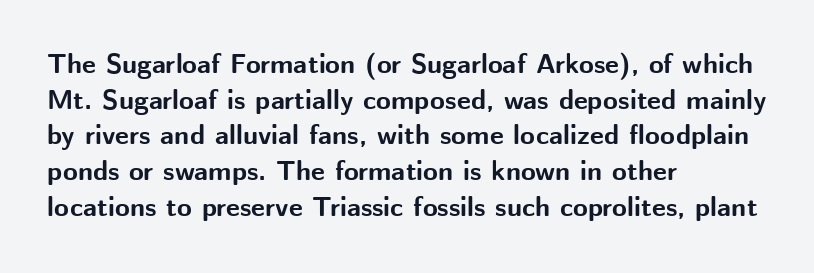
Q: Is the text bold? A: Yes.
Q: Is the text italic (slanted)? A: No, it is upright.
Q: Is the text underlined? A: No.
Q: How is the paragraph aligned? A: Left-aligned.
Q: Is the spacing between letters normal or unusually wide? A: Normal.
Q: Is the spacing between lines tight, normal or loose? A: Normal.
